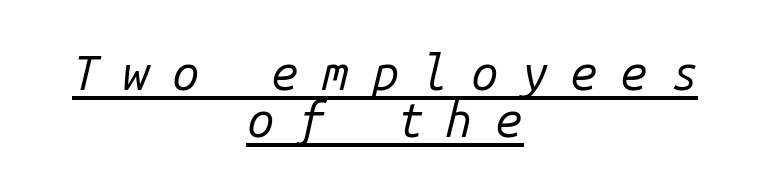
The image shows 48 px regular-weight type, italic (leaning right), monospaced; set centered, tight line spacing (0.97x), unusually wide letter spacing (+0.48 em), underlined; low stroke contrast and a medium x-height.
